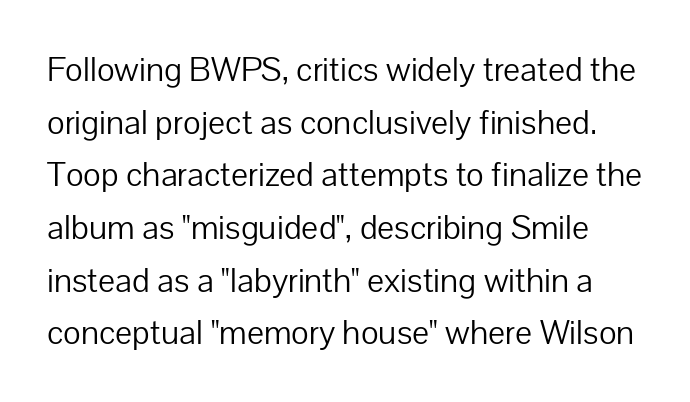
Is this a fixed-width face? No — the glyphs have proportional, varying widths. Examine the stroke ends and you'll find no serifs. In terms of letterspacing, this is plain default setting. This is roman type, the default non-slanted kind.
